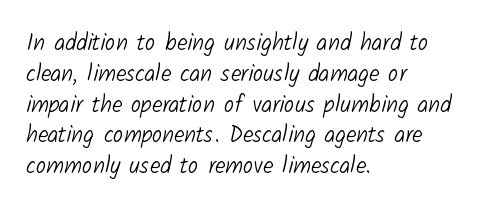
The image shows 23 px text type; set left-aligned, normal line spacing (1.34x), normal letter spacing, not underlined.
